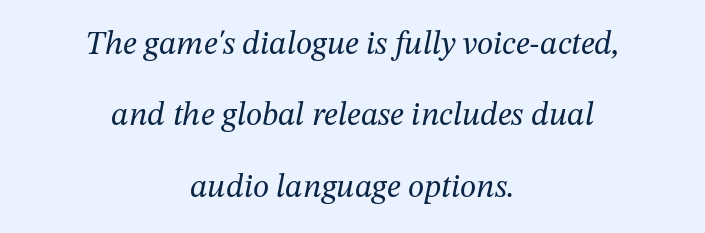
The image shows 33 px regular-weight serif type, italic (leaning right); set centered, loose line spacing (2.16x), normal letter spacing, not underlined; medium stroke contrast and a medium x-height.
